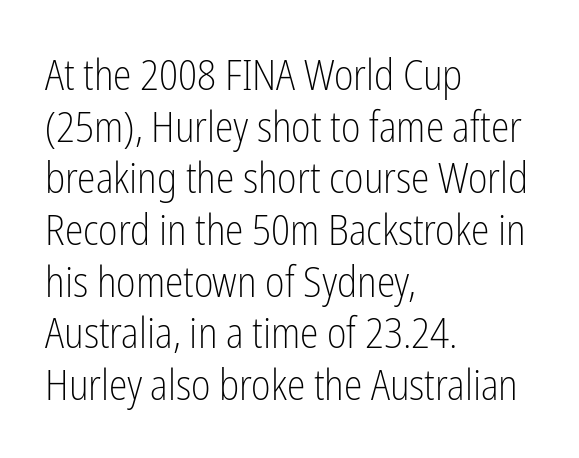
{"serif": "no", "italic": "no", "bold": "no", "weight": "light", "width": "condensed", "stroke_contrast": "low", "x_height": "medium", "monospaced": "no", "underline": "no", "align": "left", "line_spacing_ratio": 1.23, "letter_spacing": "normal", "letter_spacing_em": 0.0, "glyph_px": 42}
